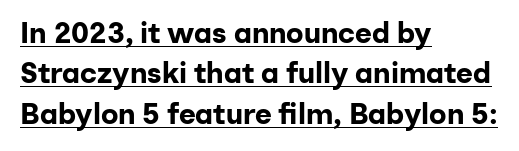
Q: Is the text bold? A: Yes.
Q: Is the text italic (slanted)? A: No, it is upright.
Q: Is the typeface a serif or a sans-serif typeface? A: Sans-serif.
Q: Is the text underlined? A: Yes.
Q: How is the paragraph aligned? A: Left-aligned.
Q: Is the spacing between letters normal or unusually wide? A: Normal.
Q: Is the spacing between lines tight, normal or loose? A: Normal.
Q: Width (condensed, normal, or wide)? A: Normal.
Q: Stroke contrast? A: Low.
Q: x-height? A: Medium.
Q: Monospaced? A: No.
